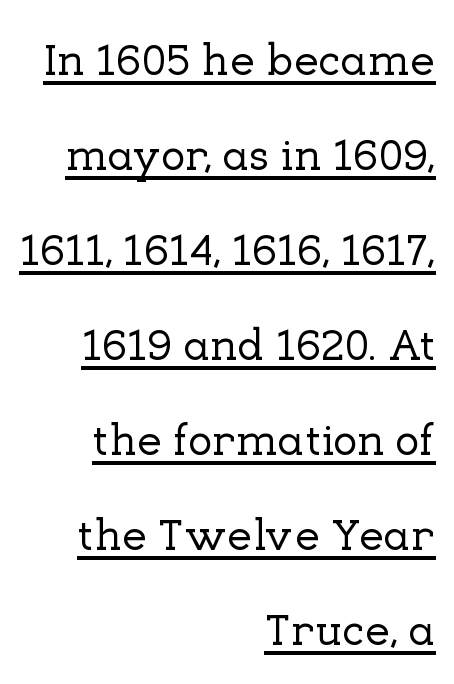
Q: Is the text italic (slanted)? A: No, it is upright.
Q: Is the typeface a serif or a sans-serif typeface? A: Serif.
Q: Is the text underlined? A: Yes.
Q: How is the paragraph aligned? A: Right-aligned.
Q: Is the spacing between letters normal or unusually wide? A: Normal.
Q: Is the spacing between lines tight, normal or loose? A: Loose.
Q: Width (condensed, normal, or wide)? A: Normal.
Q: Stroke contrast? A: Low.
Q: x-height? A: Medium.
Q: Monospaced? A: No.
